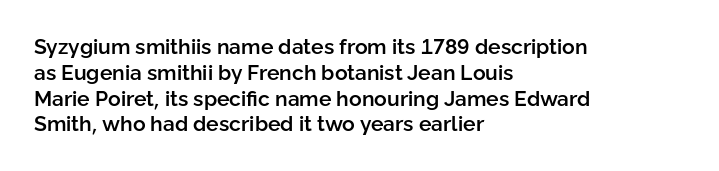
Weight: semibold (demi). Clear beneath every line of the passage. Nothing unusual about the tracking: characters are spaced as the font intends. Notice how the stems are strictly vertical — no italics here. This sample is left-justified, so line endings fall wherever the words run out.
